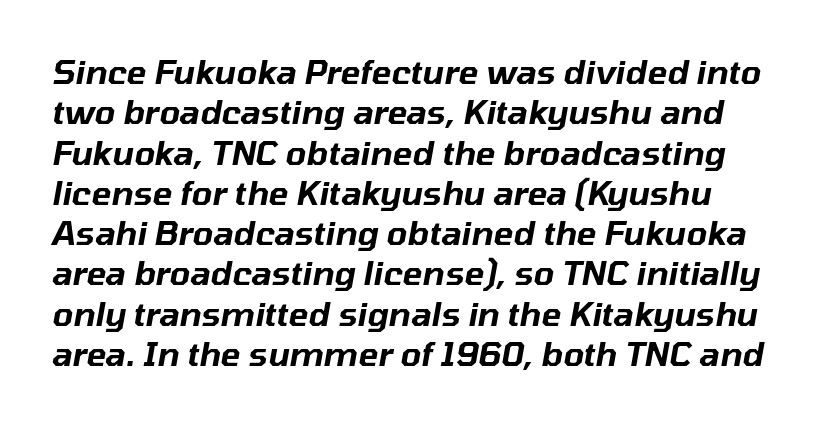
{"italic": "yes", "lean": "right", "slant_degrees": 10, "width": "normal", "stroke_contrast": "low", "x_height": "medium", "monospaced": "no", "underline": "no", "line_spacing_ratio": 1.22, "letter_spacing": "normal", "letter_spacing_em": 0.0, "glyph_px": 33}
